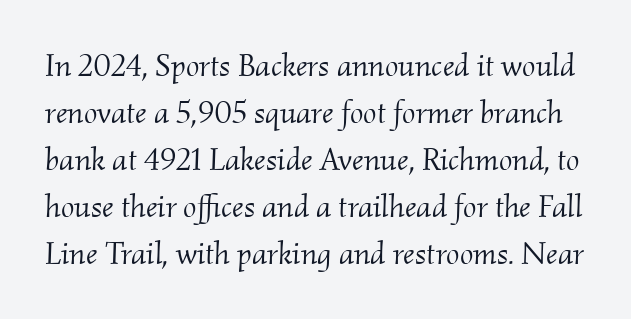
Does the leading feel generous? No, just average. You could call the tracking neutral — neither tight nor loose. Observe the serifs anchoring each vertical stroke in this sample. Think of a printed novel: that variable character pitch is what you see here.
